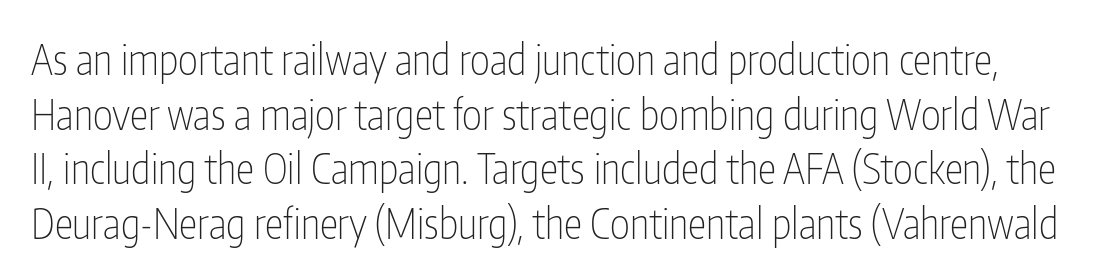
{"serif": "no", "italic": "no", "bold": "no", "weight": "thin", "width": "condensed", "stroke_contrast": "low", "x_height": "medium", "monospaced": "no", "underline": "no", "line_spacing": "normal", "line_spacing_ratio": 1.3, "letter_spacing": "normal", "letter_spacing_em": 0.0, "glyph_px": 42}
